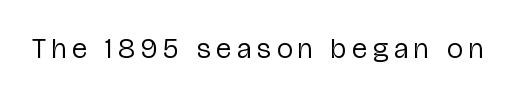
The image shows 28 px regular-weight, condensed sans-serif type, upright; set unusually wide letter spacing (+0.22 em), not underlined; low stroke contrast and a medium x-height.
